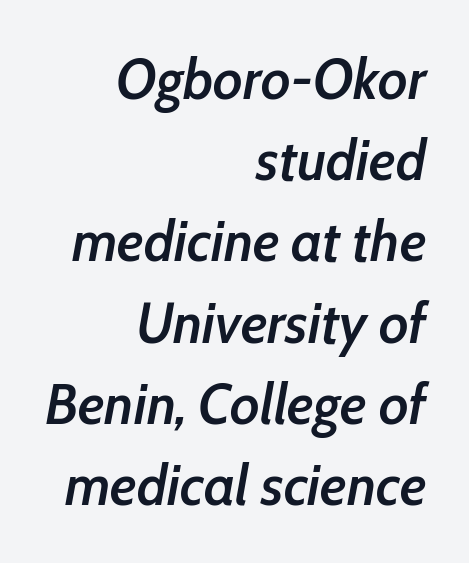
The image shows 58 px semibold, condensed type, italic (leaning right); set right-aligned, normal line spacing (1.4x), normal letter spacing, not underlined; low stroke contrast and a medium x-height.
